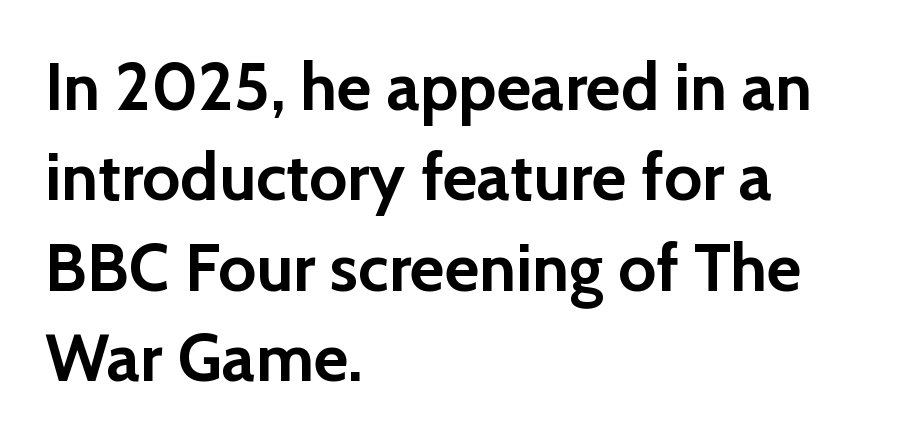
The image shows 67 px semibold sans-serif type, upright; set left-aligned, normal line spacing (1.35x), normal letter spacing, not underlined; low stroke contrast and a medium x-height.
